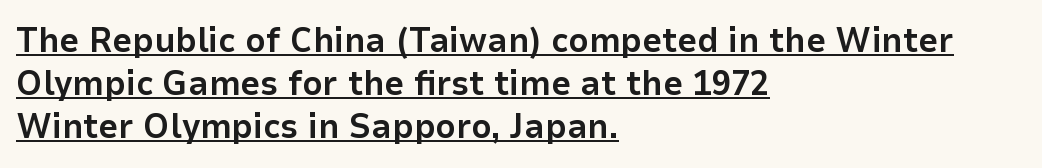
{"serif": "no", "italic": "no", "bold": "yes", "weight": "bold", "width": "normal", "stroke_contrast": "low", "x_height": "medium", "monospaced": "no", "underline": "yes", "align": "left", "line_spacing_ratio": 1.23, "letter_spacing": "normal", "letter_spacing_em": 0.0, "glyph_px": 35}
